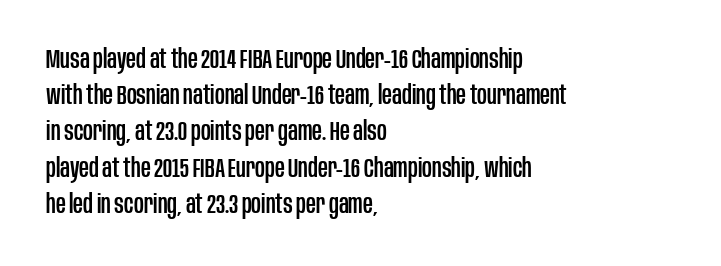
The image shows 27 px text type, upright; set left-aligned, normal line spacing (1.34x), normal letter spacing, not underlined.
